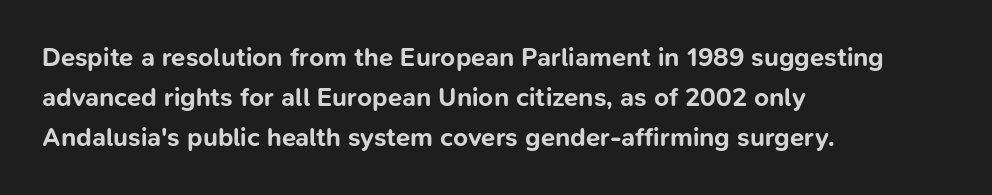
Q: Is the text bold? A: Yes.
Q: Is the text italic (slanted)? A: No, it is upright.
Q: Is the text underlined? A: No.
Q: How is the paragraph aligned? A: Left-aligned.
Q: Is the spacing between letters normal or unusually wide? A: Normal.
Q: Is the spacing between lines tight, normal or loose? A: Normal.
